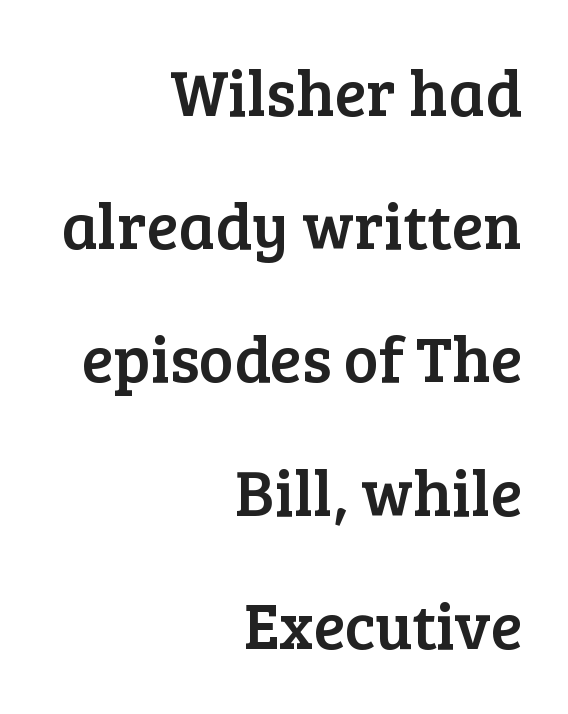
{"serif": "yes", "italic": "no", "width": "normal", "stroke_contrast": "low", "x_height": "medium", "monospaced": "no", "underline": "no", "align": "right", "line_spacing": "loose", "line_spacing_ratio": 2.05, "letter_spacing": "normal", "letter_spacing_em": 0.0, "glyph_px": 65}
